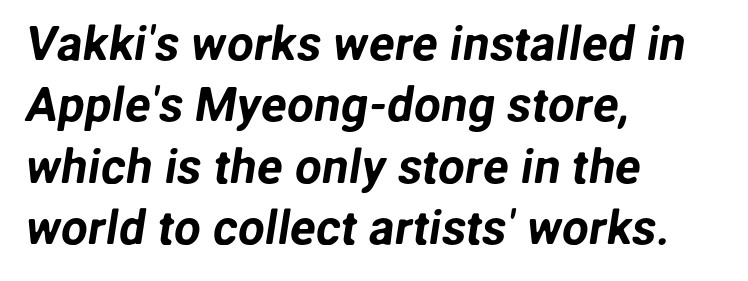
The image shows 48 px sans-serif type; set left-aligned, normal line spacing (1.28x), normal letter spacing, not underlined; low stroke contrast and a medium x-height.
